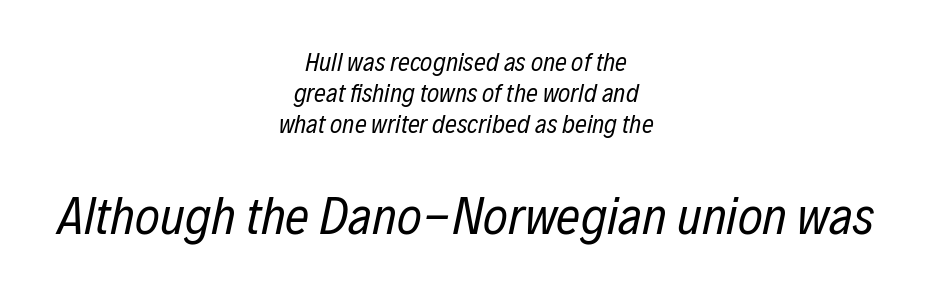
{"italic": "yes", "lean": "right", "slant_degrees": 12, "bold": "no", "weight": "regular", "width": "condensed", "stroke_contrast": "low", "x_height": "medium", "monospaced": "no", "underline": "no", "align": "center", "line_spacing_ratio": 1.2, "letter_spacing": "normal", "letter_spacing_em": 0.0, "larger_block": "second", "size_ratio": 2.04, "glyph_px": 53}
